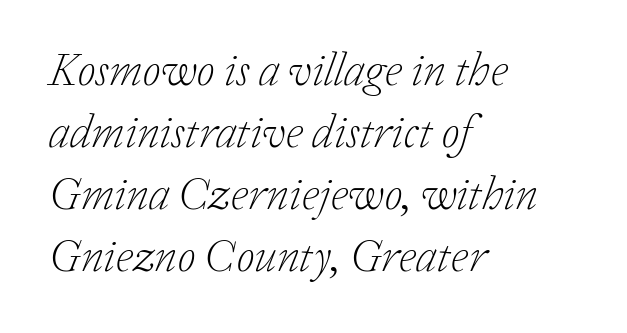
Q: Is the text bold? A: No.
Q: Is the text italic (slanted)? A: Yes, it leans right by about 20 degrees.
Q: Is the typeface a serif or a sans-serif typeface? A: Serif.
Q: Is the text underlined? A: No.
Q: How is the paragraph aligned? A: Left-aligned.
Q: Is the spacing between letters normal or unusually wide? A: Normal.
Q: Is the spacing between lines tight, normal or loose? A: Normal.
Q: Width (condensed, normal, or wide)? A: Normal.
Q: Stroke contrast? A: Low.
Q: x-height? A: Medium.
Q: Monospaced? A: No.
